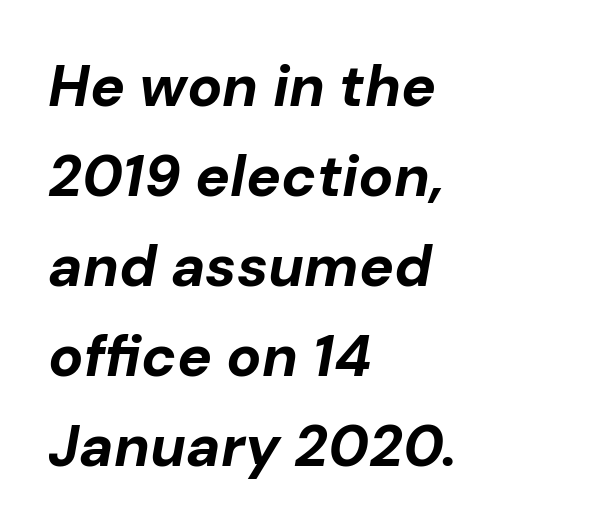
Q: Is the text bold? A: Yes.
Q: Is the text italic (slanted)? A: Yes, it leans right by about 10 degrees.
Q: Is the text underlined? A: No.
Q: How is the paragraph aligned? A: Left-aligned.
Q: Is the spacing between letters normal or unusually wide? A: Normal.
Q: Is the spacing between lines tight, normal or loose? A: Normal.
Q: Width (condensed, normal, or wide)? A: Normal.
Q: Stroke contrast? A: Low.
Q: x-height? A: Medium.
Q: Monospaced? A: No.
